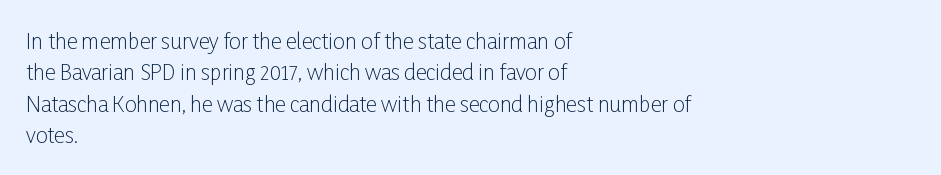
{"italic": "no", "bold": "no", "underline": "no", "align": "left", "line_spacing": "normal", "line_spacing_ratio": 1.49, "letter_spacing": "normal", "letter_spacing_em": 0.0, "glyph_px": 21}
